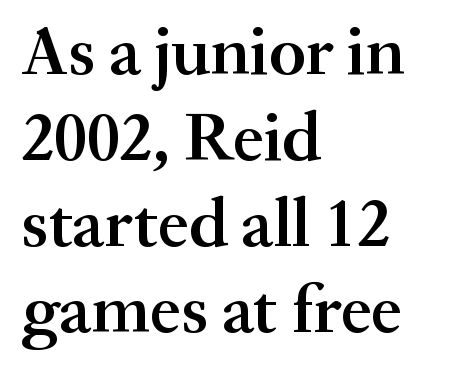
The paragraph shown leans on its left margin. If you drew a line through each stem, it would be perfectly vertical. In terms of weight, the rendering is demibold, just under bold. Think of a printed novel: that variable character pitch is what you see here. Rule under the text: the space is simply empty. Short note: letters normally spaced.
